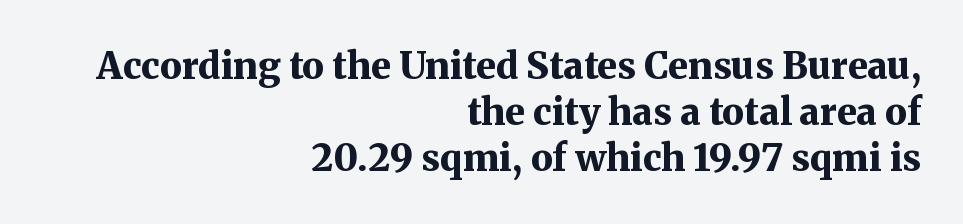
Q: Is the text bold? A: Yes.
Q: Is the text italic (slanted)? A: No, it is upright.
Q: Is the typeface a serif or a sans-serif typeface? A: Serif.
Q: Is the text underlined? A: No.
Q: How is the paragraph aligned? A: Right-aligned.
Q: Is the spacing between letters normal or unusually wide? A: Normal.
Q: Width (condensed, normal, or wide)? A: Normal.
Q: Stroke contrast? A: Medium.
Q: x-height? A: Medium.
Q: Monospaced? A: No.
